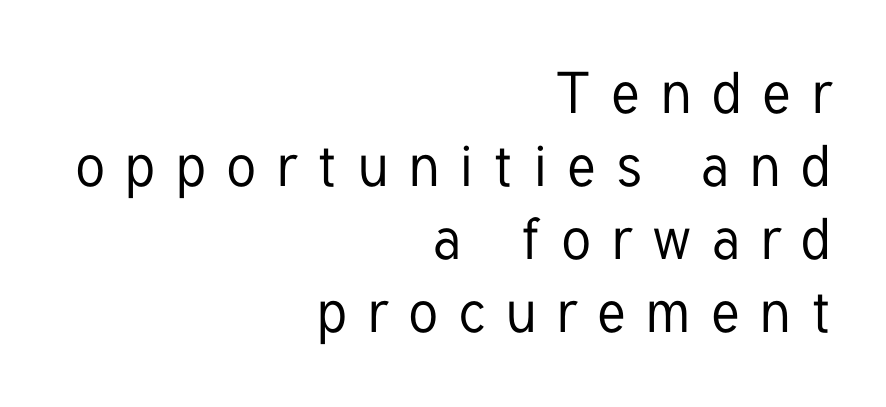
The image shows 58 px condensed sans-serif type, upright; set right-aligned, normal line spacing (1.26x), unusually wide letter spacing (+0.36 em), not underlined; low stroke contrast and a medium x-height.
